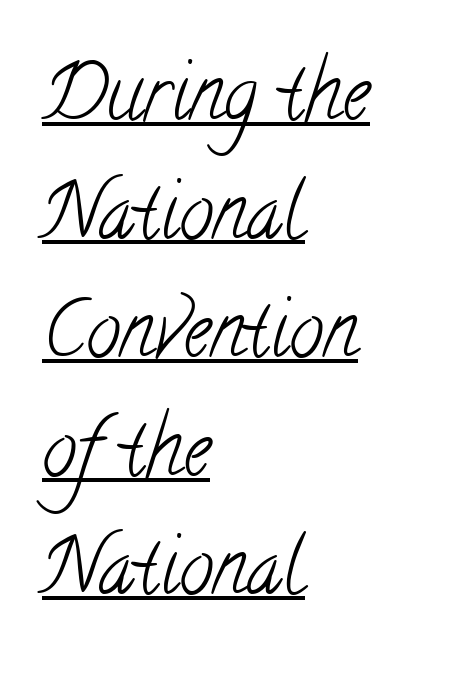
{"serif": "yes", "bold": "no", "weight": "light", "width": "condensed", "stroke_contrast": "low", "x_height": "small", "monospaced": "no", "underline": "yes", "align": "left", "line_spacing": "normal", "line_spacing_ratio": 1.54, "letter_spacing": "normal", "letter_spacing_em": 0.0, "glyph_px": 77}
